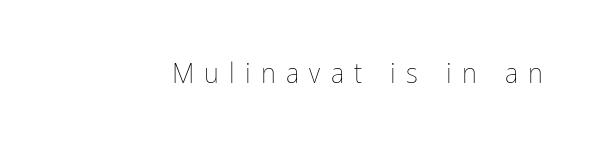
The image shows 29 px thin, condensed type, upright; set unusually wide letter spacing (+0.35 em), not underlined; low stroke contrast and a medium x-height.
